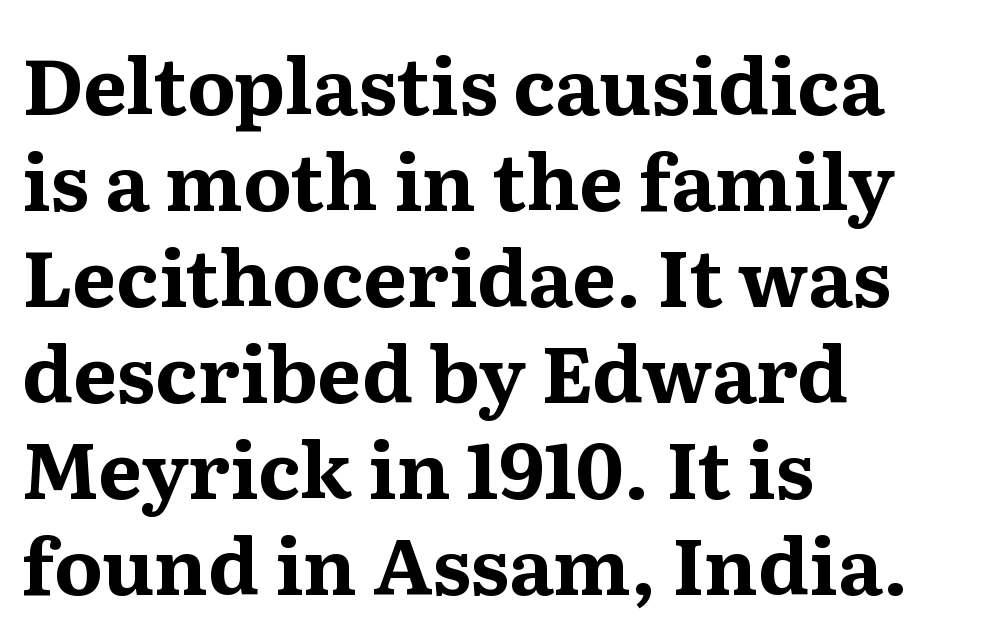
{"serif": "yes", "italic": "no", "bold": "yes", "weight": "bold", "width": "normal", "stroke_contrast": "medium", "x_height": "medium", "monospaced": "no", "underline": "no", "align": "left", "line_spacing_ratio": 1.23, "letter_spacing": "normal", "letter_spacing_em": 0.0, "glyph_px": 78}
